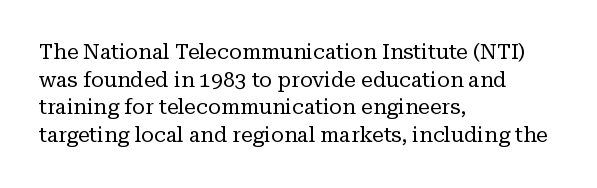
Q: Is the text bold? A: No.
Q: Is the text italic (slanted)? A: No, it is upright.
Q: Is the text underlined? A: No.
Q: How is the paragraph aligned? A: Left-aligned.
Q: Is the spacing between letters normal or unusually wide? A: Normal.
Q: Is the spacing between lines tight, normal or loose? A: Normal.
